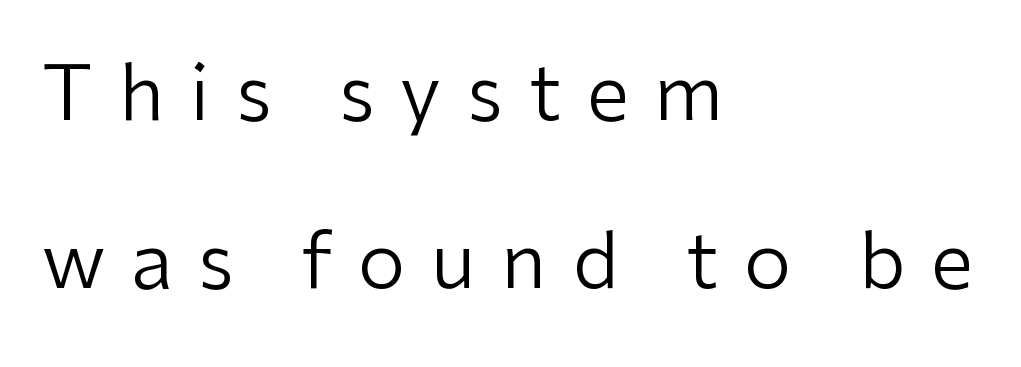
When letters stand straight like this, we call the style roman or upright. The glyphs are unaccompanied by any horizontal stroke below them. The letters carry no serifs — their stems end cleanly without finishing strokes. The face used here is rendered with a markedly widened letterfit. Think of a printed novel: that variable character pitch is what you see here. The paragraph shown leans on its left margin.
